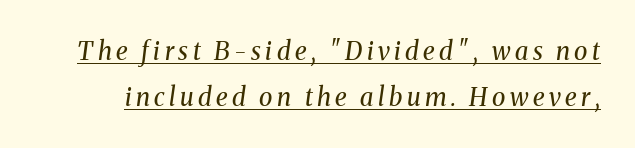
{"italic": "yes", "lean": "right", "slant_degrees": 8, "bold": "no", "underline": "yes", "line_spacing_ratio": 1.84, "glyph_px": 25}
